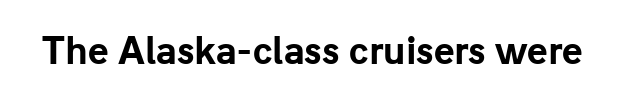
The image shows 35 px bold sans-serif type, upright; set normal letter spacing, not underlined; low stroke contrast and a medium x-height.
